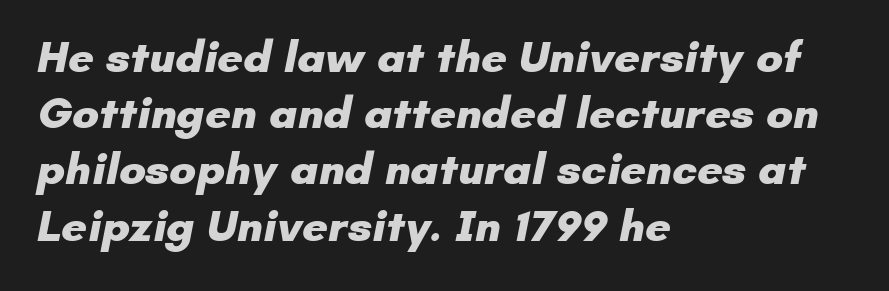
The image shows 45 px heavy sans-serif type; set left-aligned, normal line spacing (1.25x), normal letter spacing, not underlined; low stroke contrast and a small x-height.
